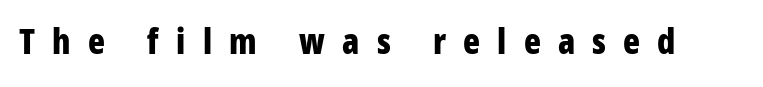
Q: Is the text bold? A: Yes.
Q: Is the text italic (slanted)? A: No, it is upright.
Q: Is the typeface a serif or a sans-serif typeface? A: Sans-serif.
Q: Is the text underlined? A: No.
Q: Is the spacing between letters normal or unusually wide? A: Unusually wide.
Q: Width (condensed, normal, or wide)? A: Condensed.
Q: Stroke contrast? A: Low.
Q: x-height? A: Large.
Q: Monospaced? A: No.
